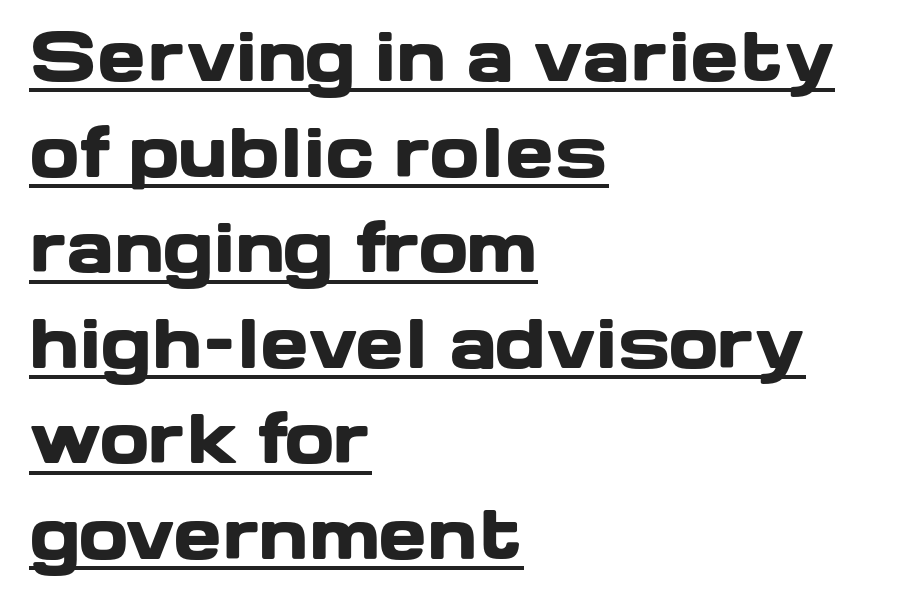
The image shows 65 px heavy, wide sans-serif type, upright; set left-aligned, normal line spacing (1.47x), normal letter spacing, underlined; low stroke contrast and a medium x-height.
